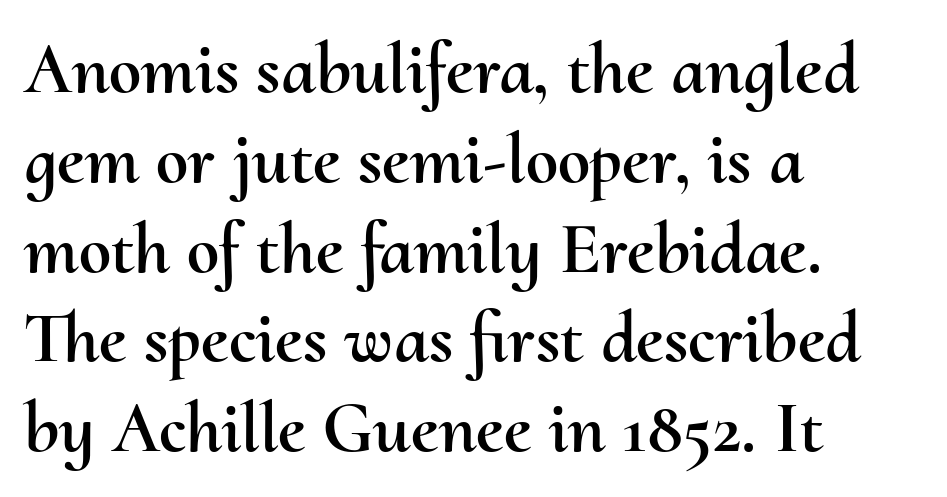
Q: Is the text italic (slanted)? A: No, it is upright.
Q: Is the text underlined? A: No.
Q: How is the paragraph aligned? A: Left-aligned.
Q: Is the spacing between letters normal or unusually wide? A: Normal.
Q: Width (condensed, normal, or wide)? A: Normal.
Q: Stroke contrast? A: Medium.
Q: x-height? A: Small.
Q: Monospaced? A: No.
